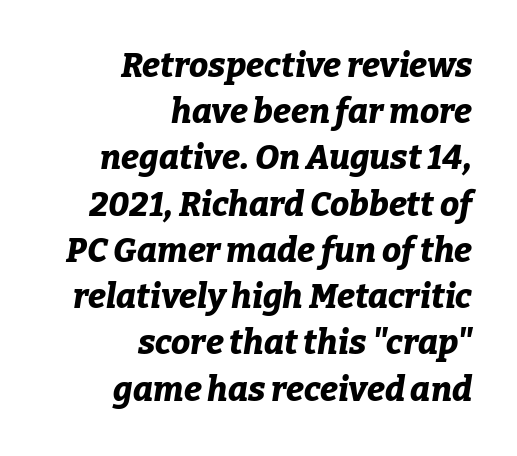
{"italic": "yes", "lean": "right", "slant_degrees": 9, "bold": "yes", "weight": "bold", "width": "normal", "stroke_contrast": "low", "x_height": "medium", "monospaced": "no", "underline": "no", "align": "right", "line_spacing": "normal", "line_spacing_ratio": 1.36, "letter_spacing": "normal", "letter_spacing_em": 0.0, "glyph_px": 34}
